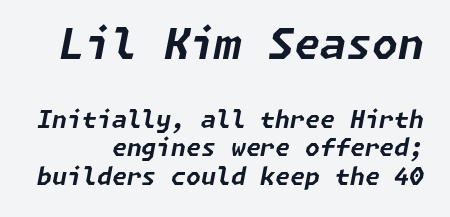
Look at the stroke-to-counter ratio: heavy, a bold. In terms of posture, this sample is oblique. Which of the two is more prominent by size? The first, at the top. Descender tails drop into unmarked territory. The tracking reads as untouched default to a designer's eye.
